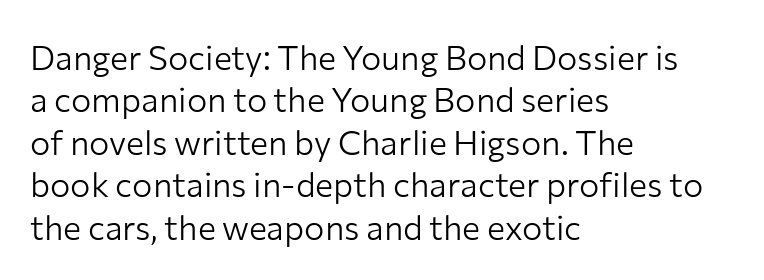
Q: Is the text bold? A: No.
Q: Is the text italic (slanted)? A: No, it is upright.
Q: Is the typeface a serif or a sans-serif typeface? A: Sans-serif.
Q: Is the text underlined? A: No.
Q: How is the paragraph aligned? A: Left-aligned.
Q: Is the spacing between letters normal or unusually wide? A: Normal.
Q: Is the spacing between lines tight, normal or loose? A: Normal.
Q: Width (condensed, normal, or wide)? A: Normal.
Q: Stroke contrast? A: Low.
Q: x-height? A: Medium.
Q: Monospaced? A: No.
